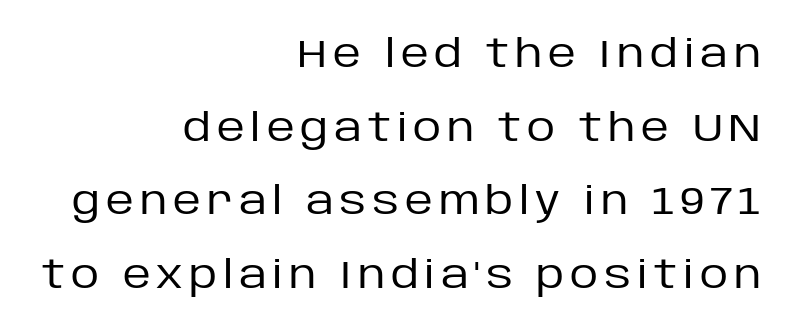
Upright lettering throughout. The zone under the glyphs is completely vacant. Typographically, this falls in the sans-serif category. The typesetting does not lean heavy: it is not bold.
